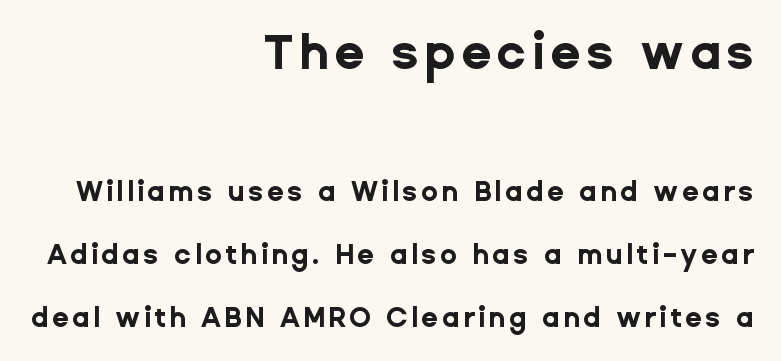
Q: Is the text bold? A: Yes.
Q: Is the text italic (slanted)? A: No, it is upright.
Q: Is the typeface a serif or a sans-serif typeface? A: Sans-serif.
Q: Is the text underlined? A: No.
Q: How is the paragraph aligned? A: Right-aligned.
Q: Is the spacing between lines tight, normal or loose? A: Loose.
Q: Which block of text is set in a larger size, the first (top) or the second (bottom)? A: The first (top) one.
Q: Width (condensed, normal, or wide)? A: Normal.
Q: Stroke contrast? A: Low.
Q: x-height? A: Medium.
Q: Monospaced? A: No.
